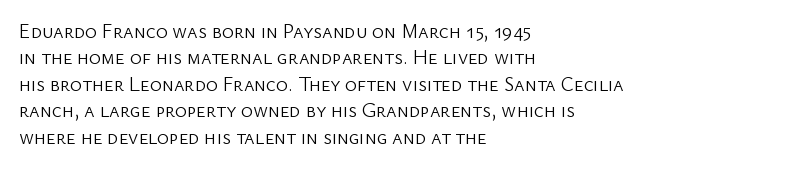
The image shows 20 px text type, upright; set left-aligned, normal line spacing (1.32x), normal letter spacing, not underlined.
